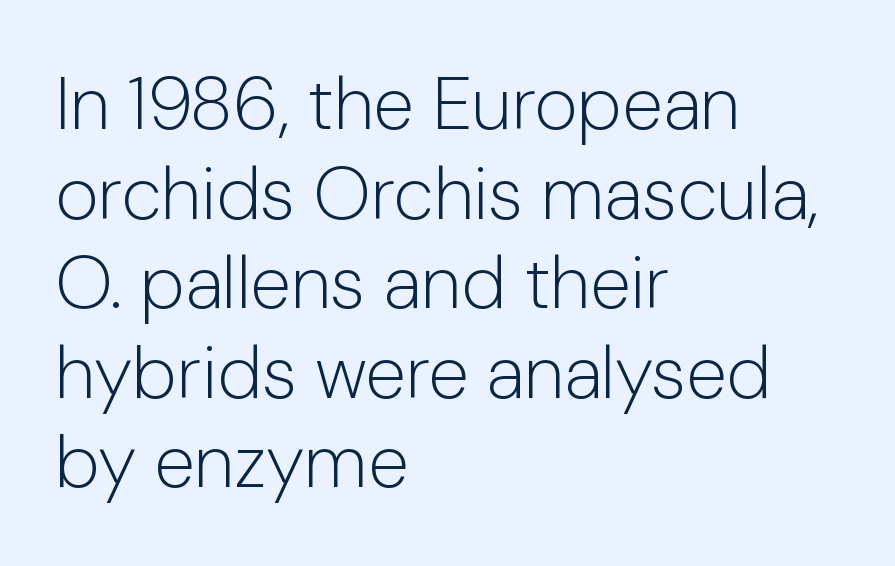
The image shows 74 px light sans-serif type, upright; set left-aligned, line spacing 1.21x, normal letter spacing, not underlined; low stroke contrast and a medium x-height.
